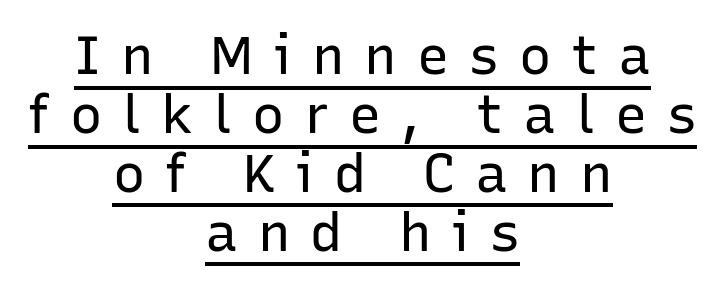
Q: Is the text bold? A: No.
Q: Is the text italic (slanted)? A: No, it is upright.
Q: Is the typeface a serif or a sans-serif typeface? A: Sans-serif.
Q: Is the text underlined? A: Yes.
Q: How is the paragraph aligned? A: Centered.
Q: Is the spacing between letters normal or unusually wide? A: Unusually wide.
Q: Is the spacing between lines tight, normal or loose? A: Tight.
Q: Width (condensed, normal, or wide)? A: Normal.
Q: Stroke contrast? A: Low.
Q: x-height? A: Medium.
Q: Monospaced? A: No.
